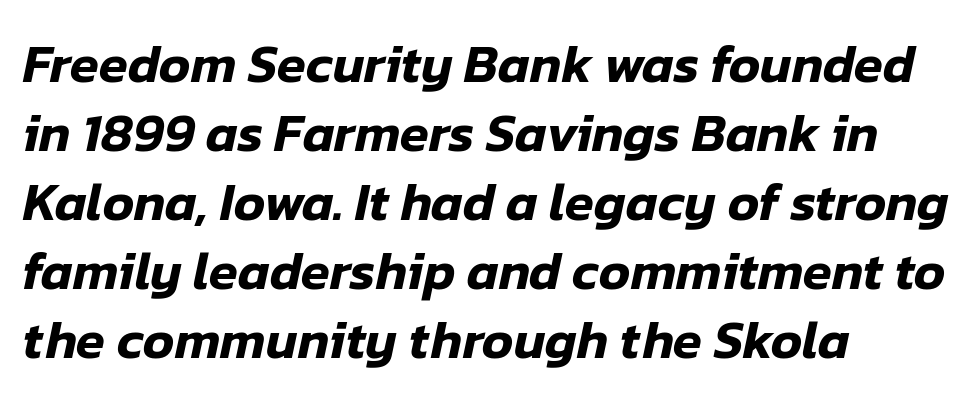
{"italic": "yes", "lean": "right", "slant_degrees": 12, "width": "normal", "stroke_contrast": "low", "x_height": "medium", "monospaced": "no", "underline": "no", "align": "left", "line_spacing": "normal", "line_spacing_ratio": 1.3, "letter_spacing": "normal", "letter_spacing_em": 0.0, "glyph_px": 53}
